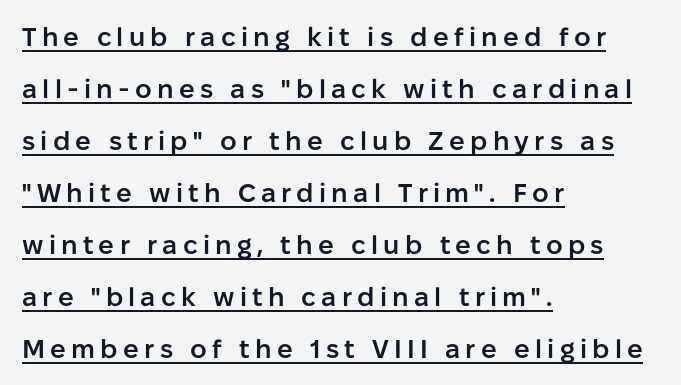
If you measured baseline to baseline, you'd find a long distance. Glyph-to-glyph distance is far greater than everyday printed text. These words are printed semibold, heavier than regular yet not bold. Rendered with straight, roman letterforms. The string is rendered with underlining switched on.
